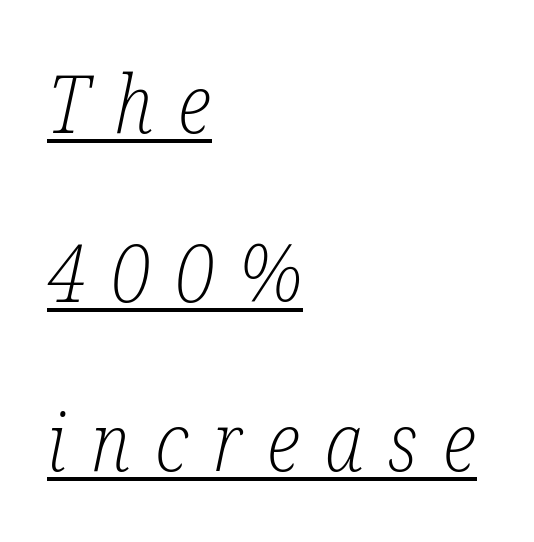
The image shows 80 px light, condensed serif type, italic (leaning right); set left-aligned, loose line spacing (2.11x), unusually wide letter spacing (+0.31 em), underlined; low stroke contrast and a medium x-height.
